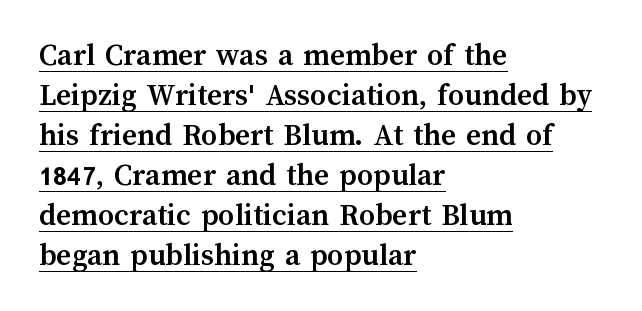
{"italic": "no", "bold": "yes", "weight": "semibold", "width": "normal", "stroke_contrast": "medium", "x_height": "medium", "monospaced": "no", "underline": "yes", "align": "left", "line_spacing": "normal", "line_spacing_ratio": 1.25, "letter_spacing": "normal", "letter_spacing_em": 0.0, "glyph_px": 32}
